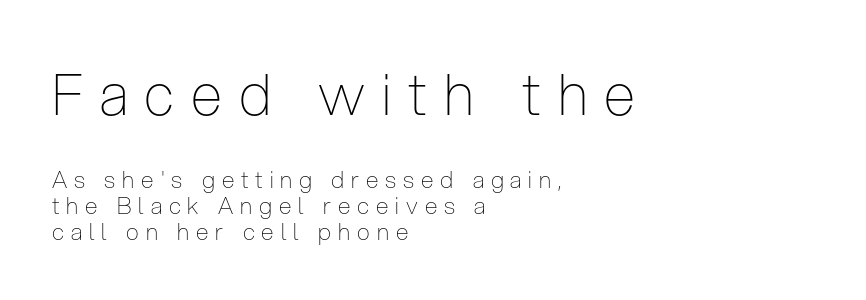
{"serif": "no", "italic": "no", "bold": "no", "weight": "thin", "width": "condensed", "stroke_contrast": "low", "x_height": "medium", "monospaced": "no", "underline": "no", "align": "left", "line_spacing": "tight", "line_spacing_ratio": 1.13, "letter_spacing": "wide", "letter_spacing_em": 0.3, "larger_block": "first", "size_ratio": 2.48, "glyph_px": 57}
